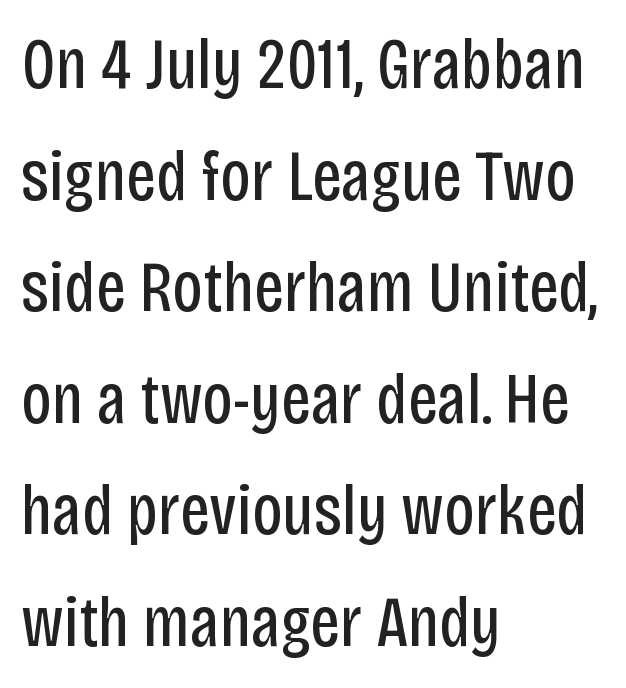
Q: Is the text bold? A: No.
Q: Is the text italic (slanted)? A: No, it is upright.
Q: Is the typeface a serif or a sans-serif typeface? A: Sans-serif.
Q: Is the text underlined? A: No.
Q: How is the paragraph aligned? A: Left-aligned.
Q: Is the spacing between letters normal or unusually wide? A: Normal.
Q: Is the spacing between lines tight, normal or loose? A: Normal.
Q: Width (condensed, normal, or wide)? A: Condensed.
Q: Stroke contrast? A: Low.
Q: x-height? A: Large.
Q: Monospaced? A: No.
